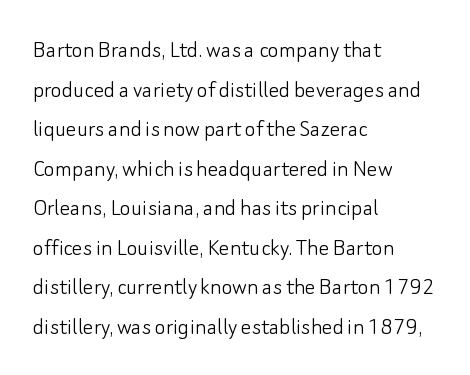
Q: Is the text bold? A: No.
Q: Is the text italic (slanted)? A: No, it is upright.
Q: Is the text underlined? A: No.
Q: How is the paragraph aligned? A: Left-aligned.
Q: Is the spacing between letters normal or unusually wide? A: Normal.
Q: Is the spacing between lines tight, normal or loose? A: Normal.
